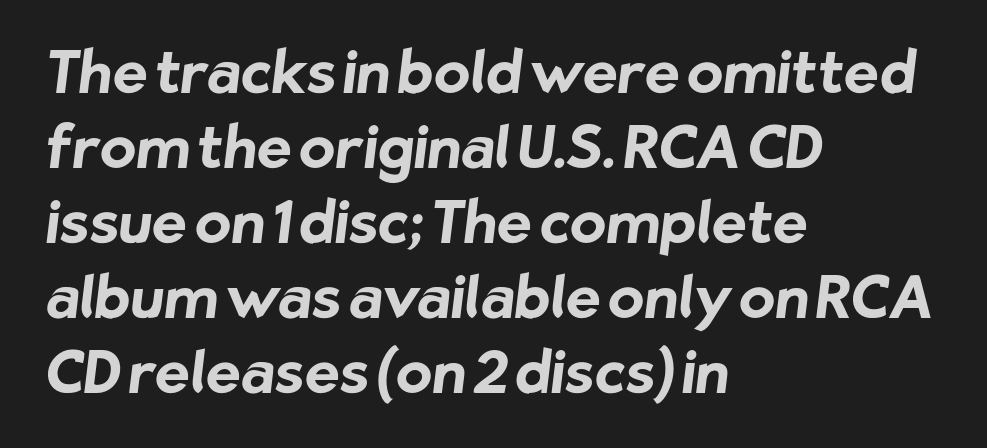
The image shows 59 px bold sans-serif type; set left-aligned, normal line spacing (1.27x), normal letter spacing, not underlined; low stroke contrast and a medium x-height.
